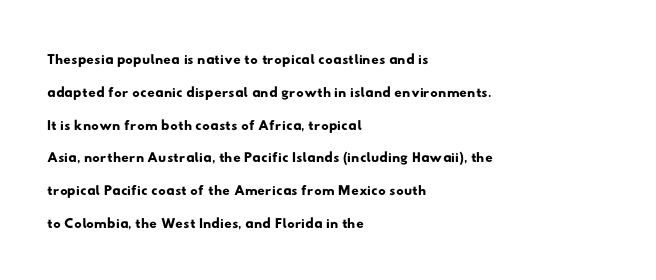
The image shows 21 px text type; set left-aligned, normal line spacing (1.56x), normal letter spacing, not underlined.
